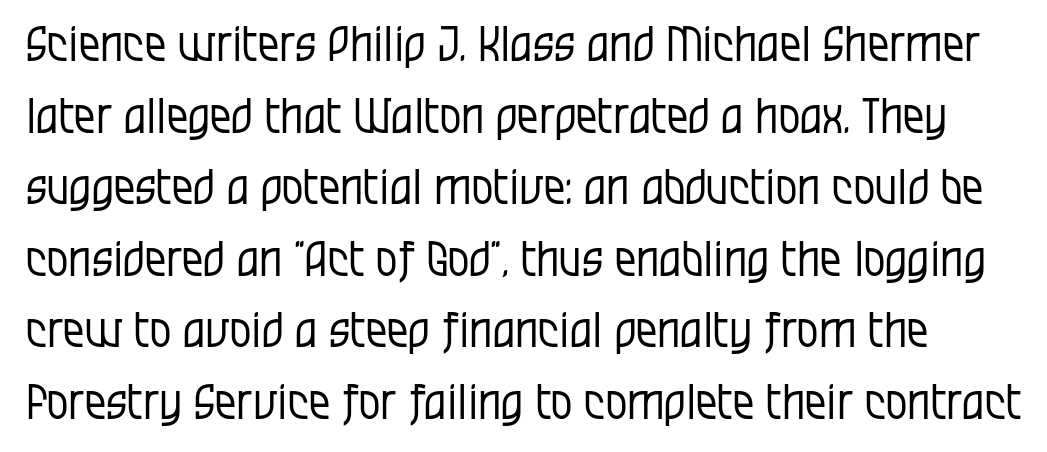
Here the designer chose a conventional face with non-uniform glyph widths. Each letter's strokes conclude bluntly, with no projecting serifs. The rendering keeps characters at their native spacing. A normal amount of white space separates one row of letters from the next.
